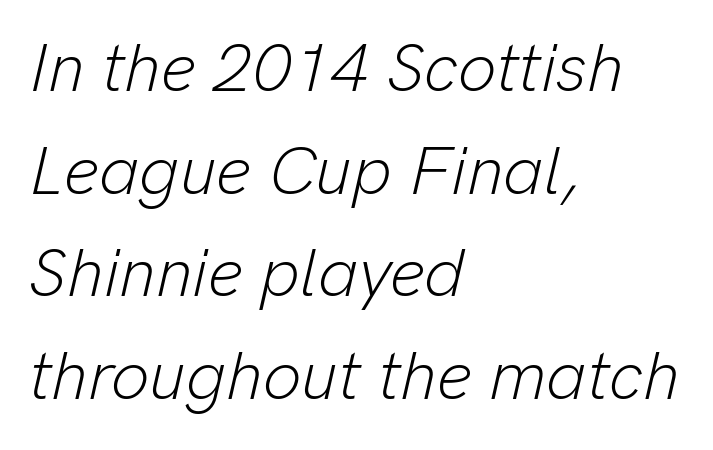
Line beginnings align vertically; line endings do not. Character widths vary here, with narrow letters taking less room than wide ones. Glance below the letters and you will spot only blank space. The lines sit at an ordinary, default distance from one another. Is the stroke heavy? The answer is a plain regular-or-lighter. You can tell it's italic because the verticals aren't actually vertical.
